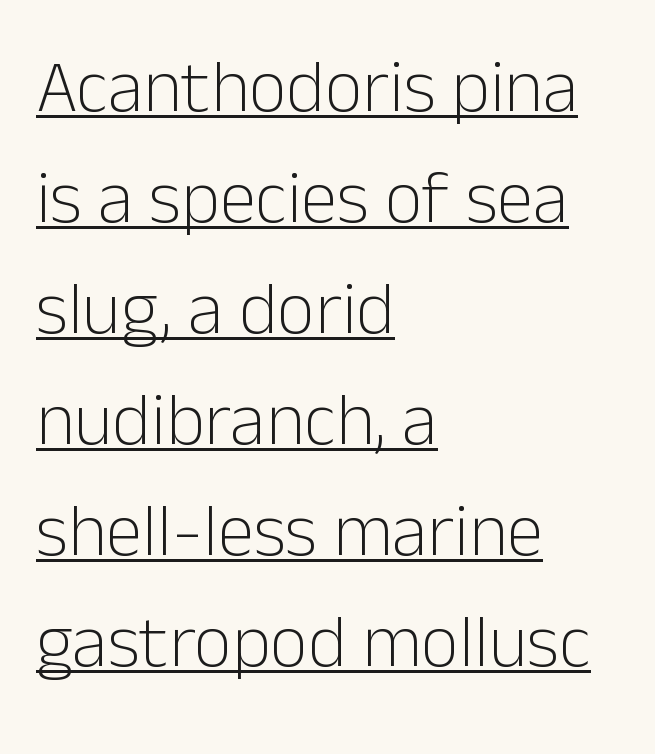
Q: Is the text bold? A: No.
Q: Is the text italic (slanted)? A: No, it is upright.
Q: Is the typeface a serif or a sans-serif typeface? A: Sans-serif.
Q: Is the text underlined? A: Yes.
Q: How is the paragraph aligned? A: Left-aligned.
Q: Is the spacing between letters normal or unusually wide? A: Normal.
Q: Is the spacing between lines tight, normal or loose? A: Normal.
Q: Width (condensed, normal, or wide)? A: Normal.
Q: Stroke contrast? A: Low.
Q: x-height? A: Medium.
Q: Monospaced? A: No.
